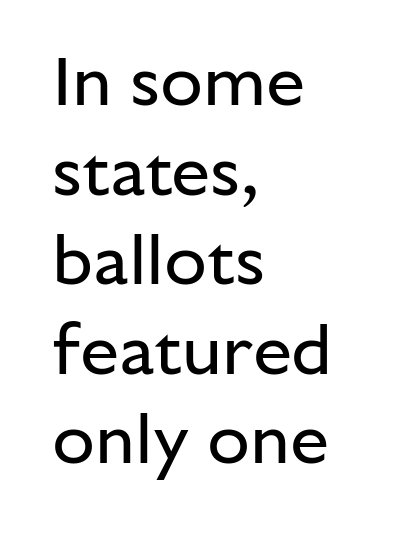
The image shows 70 px regular-weight sans-serif type, upright; set left-aligned, normal line spacing (1.28x), normal letter spacing, not underlined; low stroke contrast and a medium x-height.
